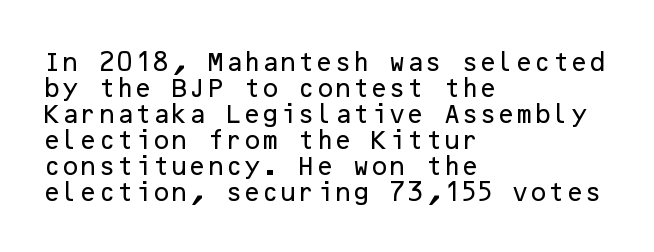
{"italic": "no", "underline": "no", "align": "left", "line_spacing_ratio": 1.24, "letter_spacing": "normal", "letter_spacing_em": 0.0, "glyph_px": 21}
